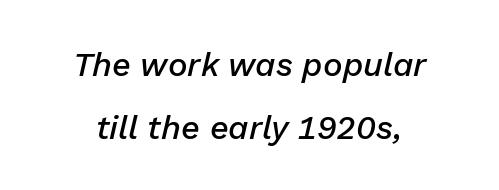
{"italic": "yes", "lean": "right", "slant_degrees": 13, "bold": "semi", "weight": "semibold", "width": "normal", "stroke_contrast": "low", "x_height": "medium", "monospaced": "no", "underline": "no", "align": "center", "line_spacing": "loose", "line_spacing_ratio": 1.9, "letter_spacing": "normal", "letter_spacing_em": 0.0, "glyph_px": 33}
